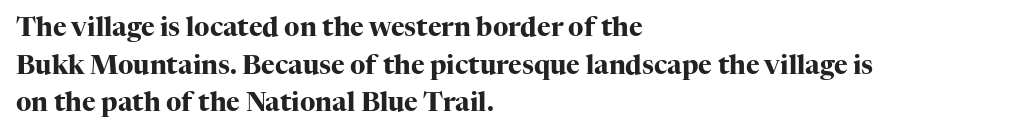
Q: Is the text bold? A: Yes.
Q: Is the text italic (slanted)? A: No, it is upright.
Q: Is the text underlined? A: No.
Q: How is the paragraph aligned? A: Left-aligned.
Q: Is the spacing between letters normal or unusually wide? A: Normal.
Q: Is the spacing between lines tight, normal or loose? A: Normal.
